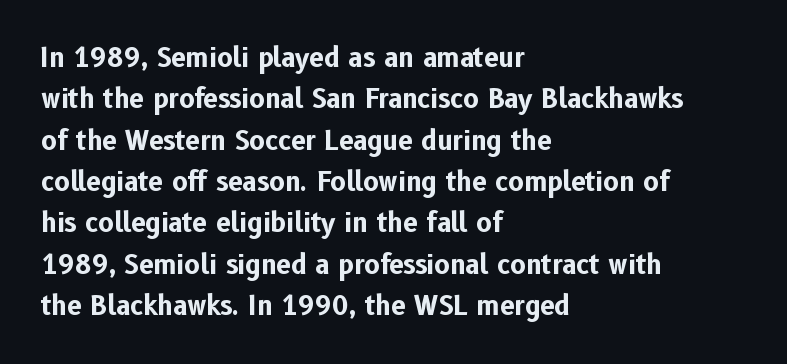
Q: Is the text bold? A: Yes.
Q: Is the text italic (slanted)? A: No, it is upright.
Q: Is the text underlined? A: No.
Q: How is the paragraph aligned? A: Left-aligned.
Q: Is the spacing between letters normal or unusually wide? A: Normal.
Q: Is the spacing between lines tight, normal or loose? A: Normal.
